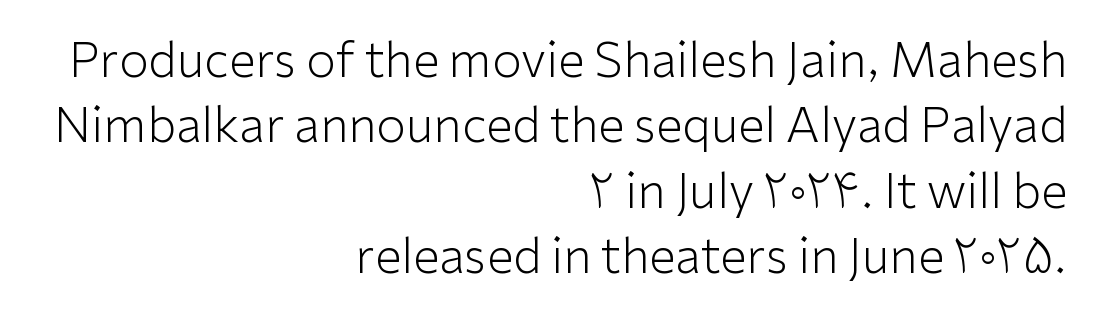
Check the space under the baseline: it is left empty. The face used here is rendered with its standard letterfit. These lines are rendered in a variable-pitch font. The compositor pushed each line to the right boundary. Do the letters lean? They stand straight.
